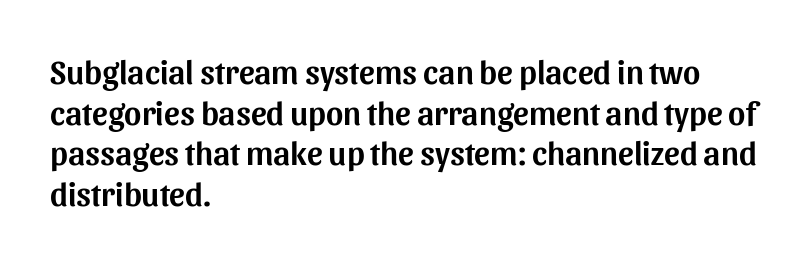
{"serif": "no", "italic": "no", "width": "normal", "stroke_contrast": "medium", "x_height": "medium", "monospaced": "no", "underline": "no", "align": "left", "line_spacing_ratio": 1.23, "letter_spacing": "normal", "letter_spacing_em": 0.0, "glyph_px": 33}
